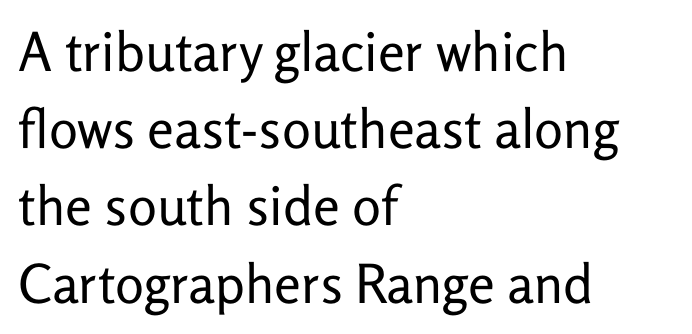
The image shows 54 px regular-weight sans-serif type, upright; set left-aligned, normal line spacing (1.43x), normal letter spacing, not underlined; low stroke contrast and a medium x-height.
